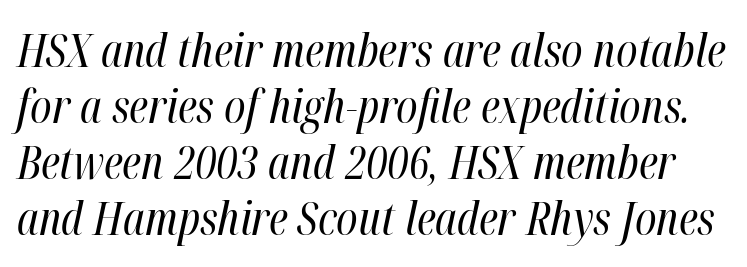
Q: Is the text bold? A: No.
Q: Is the text italic (slanted)? A: Yes, it leans right by about 12 degrees.
Q: Is the text underlined? A: No.
Q: Is the spacing between letters normal or unusually wide? A: Normal.
Q: Width (condensed, normal, or wide)? A: Condensed.
Q: Stroke contrast? A: High.
Q: x-height? A: Medium.
Q: Monospaced? A: No.
